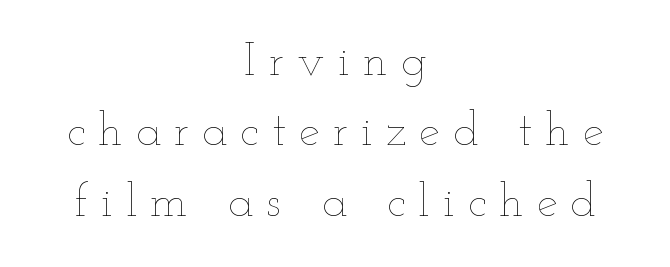
The image shows 47 px thin, wide type, upright; set centered, normal line spacing (1.5x), unusually wide letter spacing (+0.28 em), not underlined; low stroke contrast and a small x-height.
